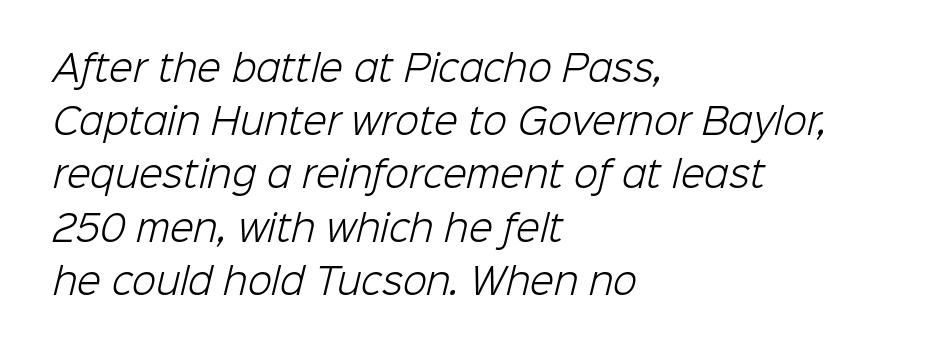
The weight would be labelled regular, book, light, or lighter still. The leading is moderate, giving the passage an even texture. Note the varied advance widths — an 'i' is clearly narrower than an 'm'. The letterforms sit shoulder to shoulder at normal distance. A bare baseline throughout the passage.
